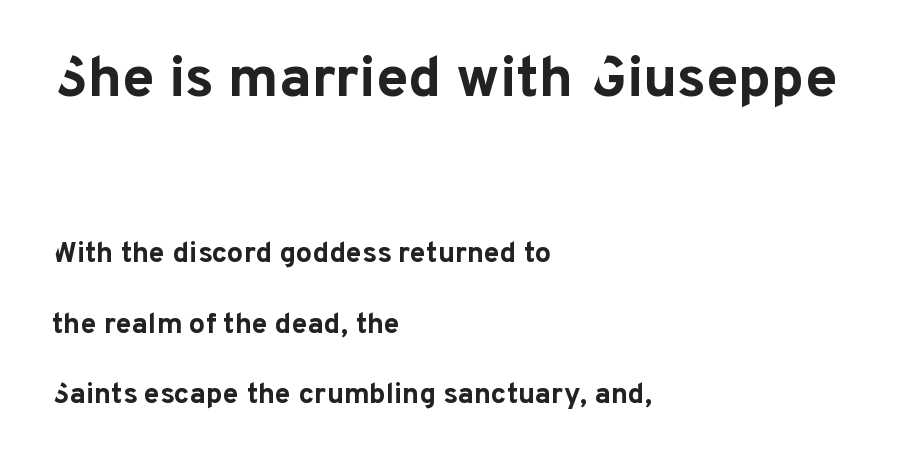
Varying glyph widths throughout — classic text-font behaviour. The lines in this sample share a left origin and differ only in where they stop. The passage shown is emphatically bold. One glance says open: line gaps are wider than usual. Posture: straight, roman, zero tilt.
